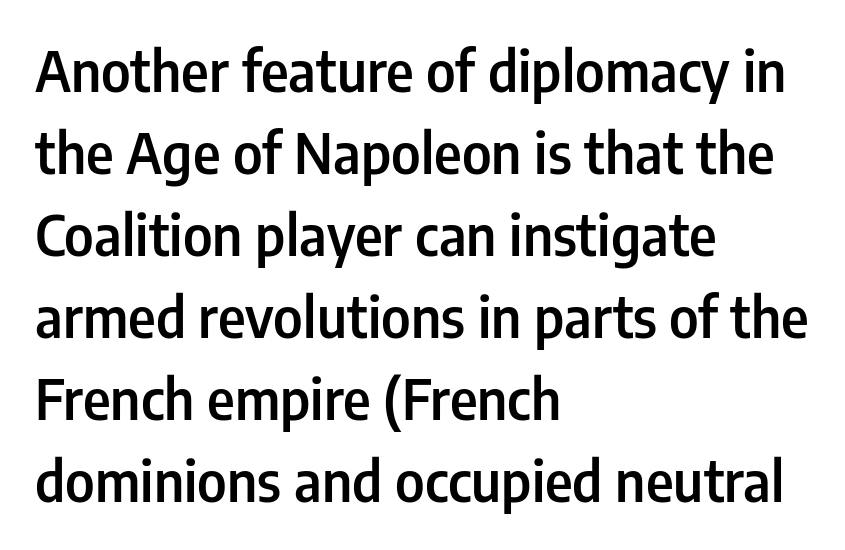
{"serif": "no", "italic": "no", "bold": "semi", "weight": "semibold", "width": "condensed", "stroke_contrast": "low", "x_height": "medium", "monospaced": "no", "underline": "no", "align": "left", "line_spacing": "normal", "line_spacing_ratio": 1.49, "letter_spacing": "normal", "letter_spacing_em": 0.0, "glyph_px": 55}
